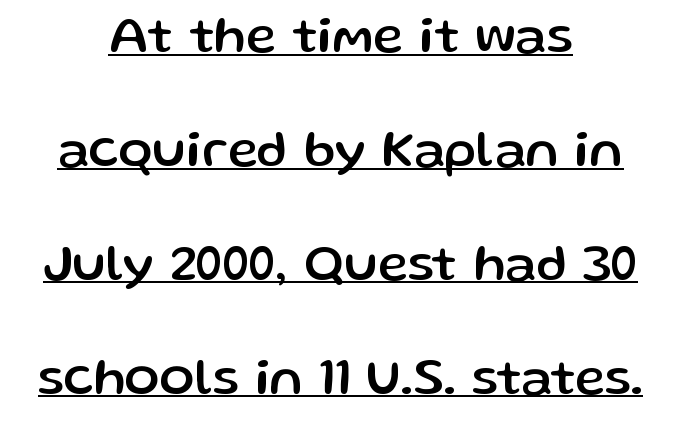
{"serif": "no", "italic": "no", "width": "normal", "stroke_contrast": "low", "x_height": "medium", "monospaced": "no", "underline": "yes", "align": "center", "line_spacing": "loose", "line_spacing_ratio": 2.19, "letter_spacing": "normal", "letter_spacing_em": 0.0, "glyph_px": 52}
